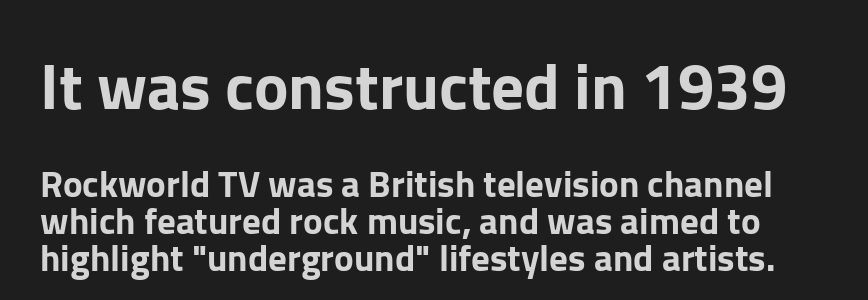
{"serif": "no", "italic": "no", "width": "normal", "stroke_contrast": "low", "x_height": "medium", "monospaced": "no", "underline": "no", "line_spacing": "tight", "line_spacing_ratio": 1.01, "letter_spacing": "normal", "letter_spacing_em": 0.0, "larger_block": "first", "size_ratio": 1.76, "glyph_px": 65}
